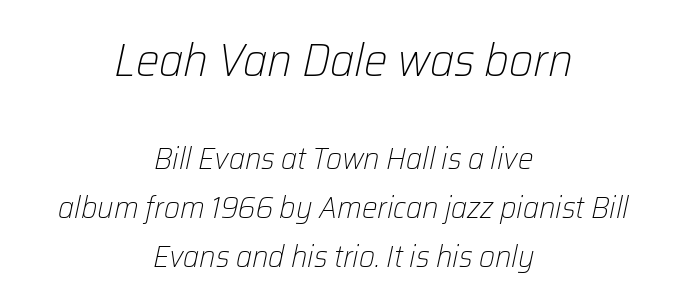
{"italic": "yes", "lean": "right", "slant_degrees": 12, "bold": "no", "weight": "light", "width": "normal", "stroke_contrast": "low", "x_height": "medium", "monospaced": "no", "underline": "no", "align": "center", "line_spacing": "normal", "line_spacing_ratio": 1.57, "letter_spacing": "normal", "letter_spacing_em": 0.0, "larger_block": "first", "size_ratio": 1.52, "glyph_px": 47}
